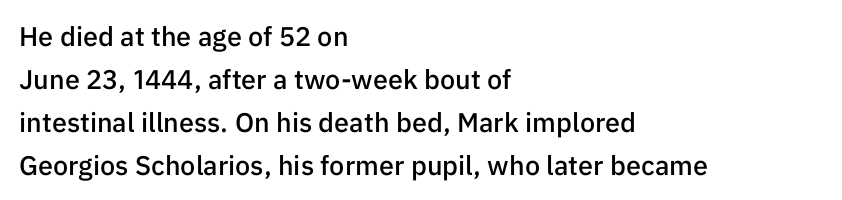
The image shows 27 px text type, upright; set left-aligned, normal line spacing (1.59x), normal letter spacing, not underlined.
